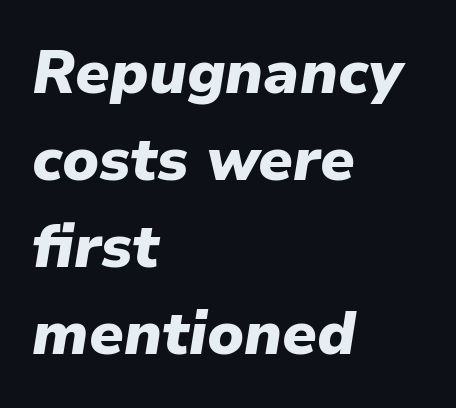
{"italic": "yes", "lean": "right", "slant_degrees": 9, "bold": "yes", "weight": "heavy", "width": "normal", "stroke_contrast": "low", "x_height": "medium", "monospaced": "no", "underline": "no", "align": "left", "line_spacing": "normal", "line_spacing_ratio": 1.45, "letter_spacing": "normal", "letter_spacing_em": 0.0, "glyph_px": 60}
